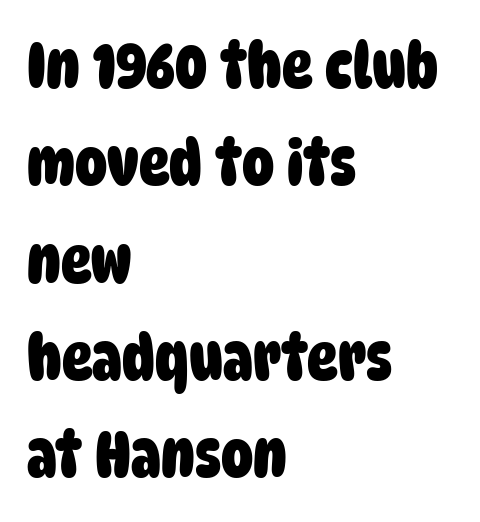
Q: Is the text bold? A: Yes.
Q: Is the typeface a serif or a sans-serif typeface? A: Sans-serif.
Q: Is the text underlined? A: No.
Q: How is the paragraph aligned? A: Left-aligned.
Q: Is the spacing between letters normal or unusually wide? A: Normal.
Q: Is the spacing between lines tight, normal or loose? A: Normal.
Q: Width (condensed, normal, or wide)? A: Condensed.
Q: Stroke contrast? A: Low.
Q: x-height? A: Large.
Q: Monospaced? A: No.
